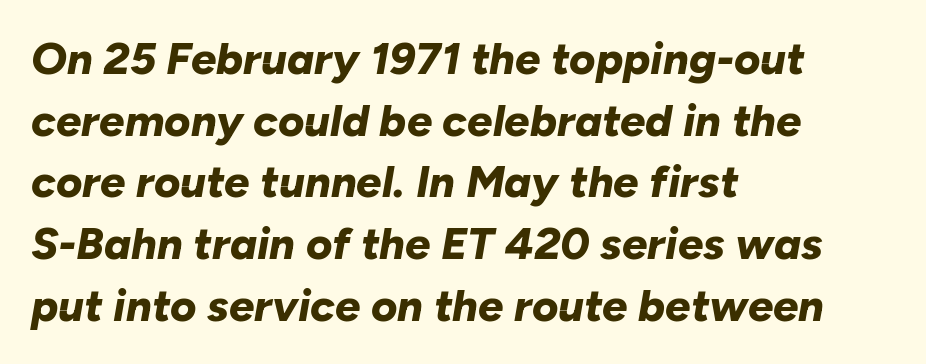
{"italic": "yes", "lean": "right", "slant_degrees": 10, "bold": "yes", "weight": "bold", "width": "normal", "stroke_contrast": "low", "x_height": "medium", "monospaced": "no", "underline": "no", "align": "left", "line_spacing": "normal", "line_spacing_ratio": 1.37, "letter_spacing": "normal", "letter_spacing_em": 0.0, "glyph_px": 45}
